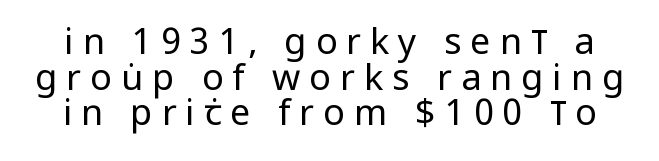
The image shows 36 px regular-weight, condensed sans-serif type, upright; set tight line spacing (0.99x), unusually wide letter spacing (+0.25 em), not underlined; low stroke contrast and a large x-height.
